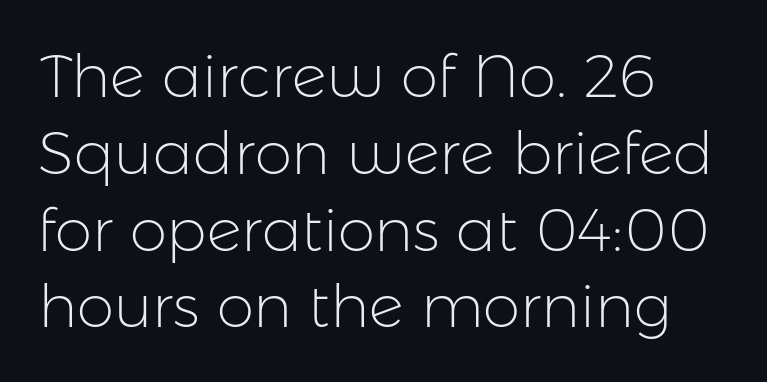
Q: Is the text bold? A: No.
Q: Is the text italic (slanted)? A: No, it is upright.
Q: Is the typeface a serif or a sans-serif typeface? A: Sans-serif.
Q: Is the text underlined? A: No.
Q: How is the paragraph aligned? A: Left-aligned.
Q: Is the spacing between letters normal or unusually wide? A: Normal.
Q: Is the spacing between lines tight, normal or loose? A: Normal.
Q: Width (condensed, normal, or wide)? A: Normal.
Q: Stroke contrast? A: Low.
Q: x-height? A: Medium.
Q: Monospaced? A: No.
